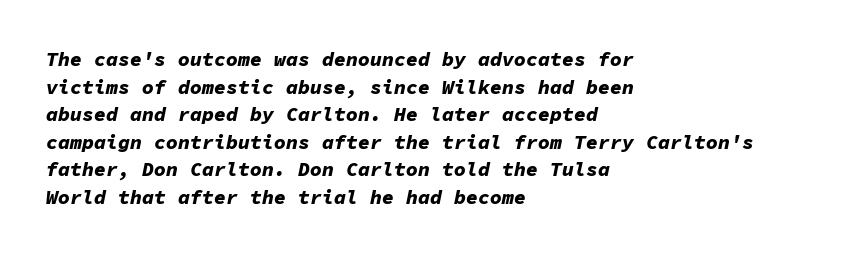
The image shows 20 px bold type, italic (leaning right); set left-aligned, normal line spacing (1.38x), normal letter spacing, not underlined.
